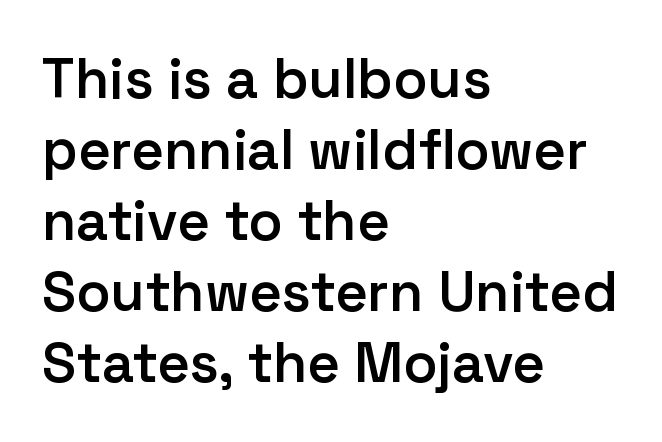
The image shows 56 px semibold sans-serif type, upright; set left-aligned, normal line spacing (1.27x), normal letter spacing, not underlined; low stroke contrast and a medium x-height.
